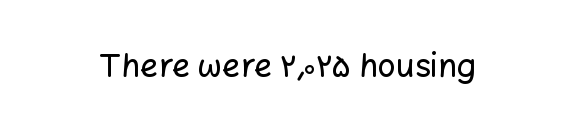
Q: Is the text italic (slanted)? A: No, it is upright.
Q: Is the typeface a serif or a sans-serif typeface? A: Sans-serif.
Q: Is the text underlined? A: No.
Q: Is the spacing between letters normal or unusually wide? A: Normal.
Q: Width (condensed, normal, or wide)? A: Normal.
Q: Stroke contrast? A: Low.
Q: x-height? A: Medium.
Q: Monospaced? A: No.
